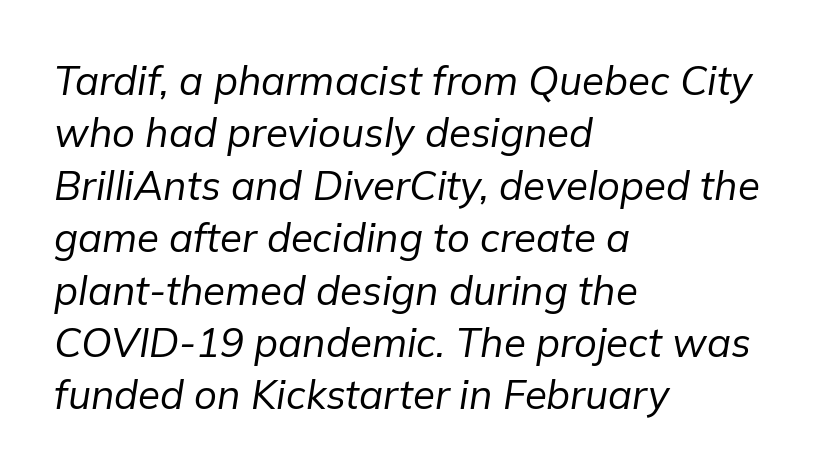
The image shows 40 px regular-weight type, italic (leaning right); set left-aligned, normal line spacing (1.31x), normal letter spacing, not underlined; low stroke contrast and a medium x-height.
